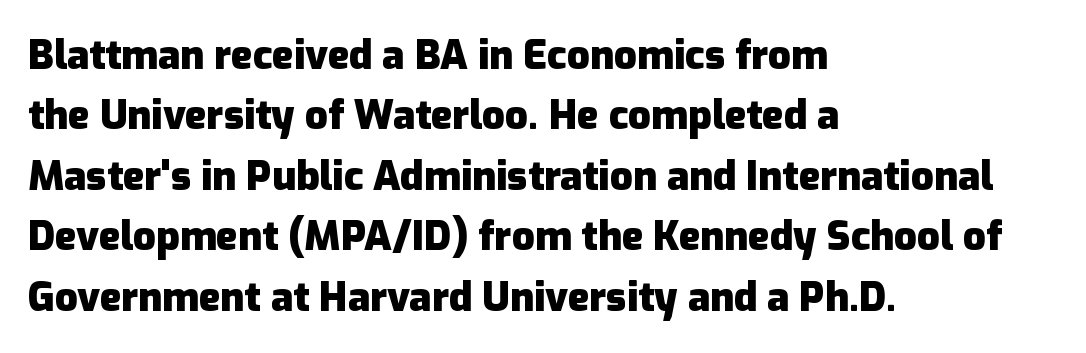
The text block is weighted toward the left margin, trailing off unevenly rightward. Italic? Not at all — the glyphs are vertical. Honestly, the letter spacing is just normal — you wouldn't notice it. Baseline-to-baseline distance is the conventional proportion of letter height. The characters look thick and weighty, a clear bold. Descenders hang freely into open space.
